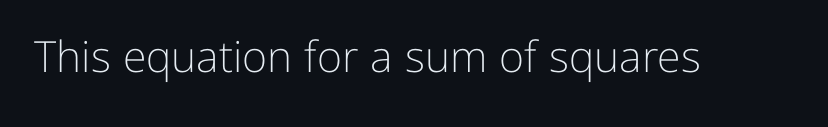
{"serif": "no", "italic": "no", "bold": "no", "weight": "light", "width": "normal", "stroke_contrast": "low", "x_height": "medium", "monospaced": "no", "underline": "no", "letter_spacing": "normal", "letter_spacing_em": 0.0, "glyph_px": 43}
